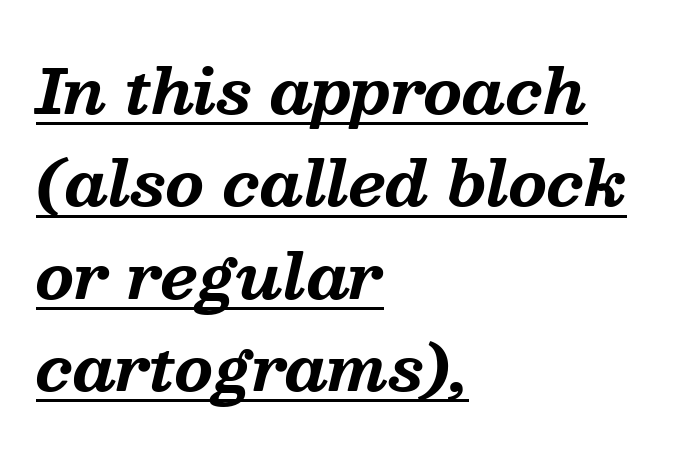
The image shows 62 px bold serif type, italic (leaning right); set left-aligned, normal line spacing (1.49x), normal letter spacing, underlined; medium stroke contrast and a medium x-height.
